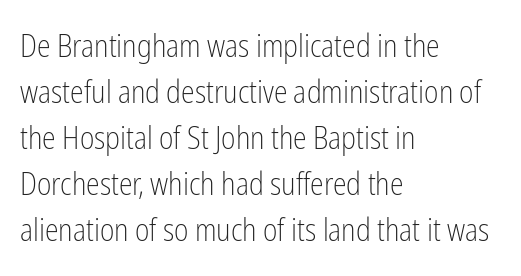
The image shows 31 px light, condensed sans-serif type, upright; set left-aligned, normal line spacing (1.48x), normal letter spacing, not underlined; low stroke contrast and a medium x-height.
